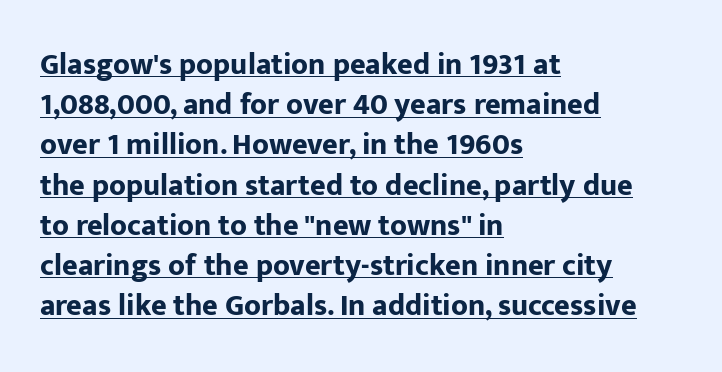
{"serif": "no", "italic": "no", "bold": "yes", "weight": "bold", "width": "normal", "stroke_contrast": "low", "x_height": "medium", "monospaced": "no", "underline": "yes", "align": "left", "line_spacing": "normal", "line_spacing_ratio": 1.34, "letter_spacing": "normal", "letter_spacing_em": 0.0, "glyph_px": 30}
